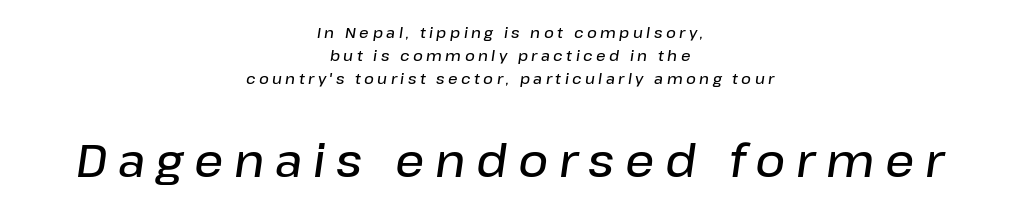
The image shows 46 px semibold type, italic (leaning right); set centered, normal line spacing (1.53x), unusually wide letter spacing (+0.23 em), not underlined; the second (bottom) block is 3.07x larger; low stroke contrast and a medium x-height.
